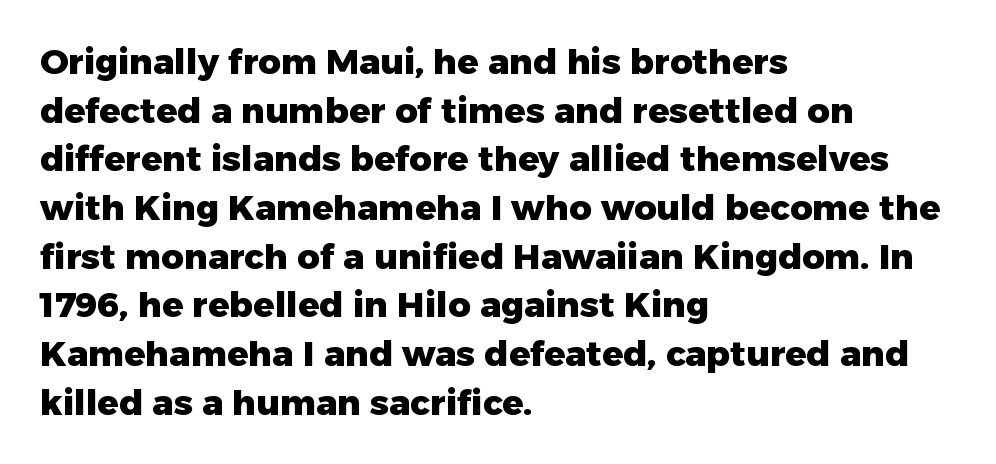
Q: Is the text bold? A: Yes.
Q: Is the text italic (slanted)? A: No, it is upright.
Q: Is the typeface a serif or a sans-serif typeface? A: Sans-serif.
Q: Is the text underlined? A: No.
Q: How is the paragraph aligned? A: Left-aligned.
Q: Is the spacing between letters normal or unusually wide? A: Normal.
Q: Is the spacing between lines tight, normal or loose? A: Normal.
Q: Width (condensed, normal, or wide)? A: Normal.
Q: Stroke contrast? A: Low.
Q: x-height? A: Medium.
Q: Monospaced? A: No.
